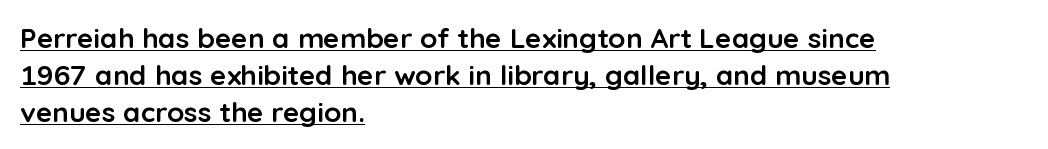
The image shows 28 px semibold sans-serif type, upright; set left-aligned, normal line spacing (1.32x), normal letter spacing, underlined; low stroke contrast and a medium x-height.
